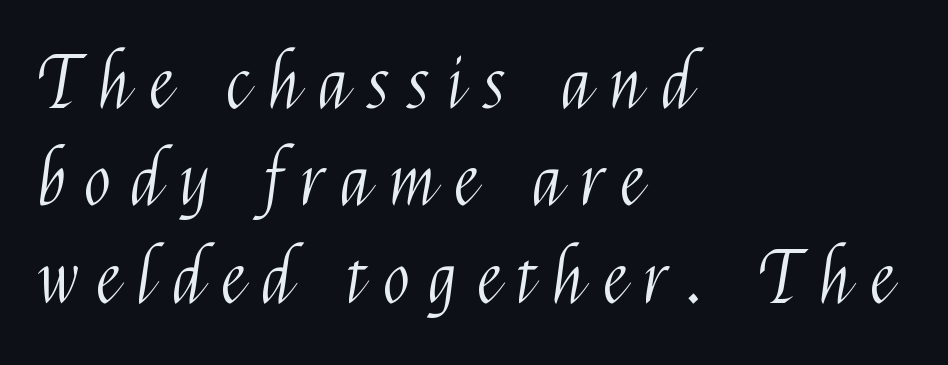
{"serif": "no", "bold": "no", "weight": "light", "width": "condensed", "stroke_contrast": "medium", "x_height": "medium", "monospaced": "no", "underline": "no", "align": "left", "line_spacing": "normal", "line_spacing_ratio": 1.37, "letter_spacing": "wide", "letter_spacing_em": 0.27, "glyph_px": 71}
